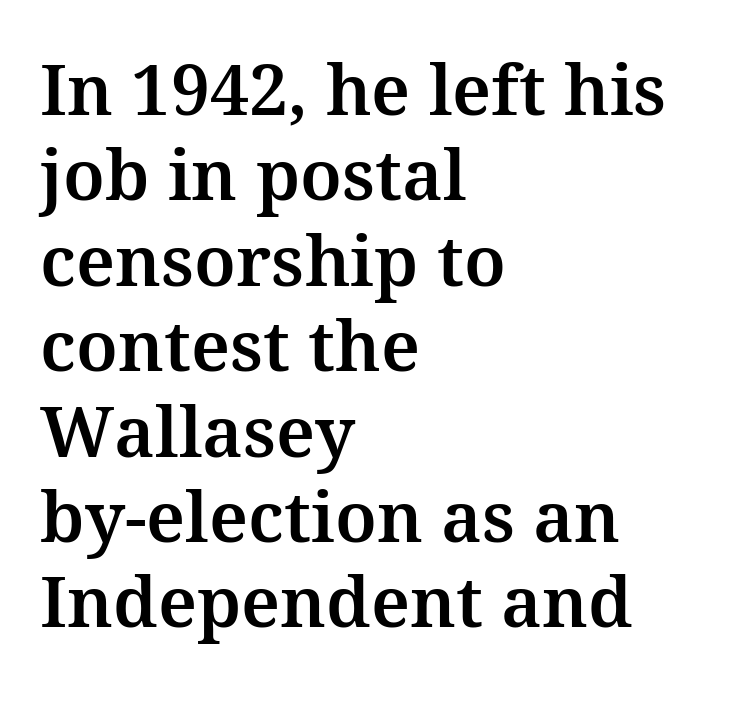
Q: Is the text italic (slanted)? A: No, it is upright.
Q: Is the typeface a serif or a sans-serif typeface? A: Serif.
Q: Is the text underlined? A: No.
Q: How is the paragraph aligned? A: Left-aligned.
Q: Is the spacing between letters normal or unusually wide? A: Normal.
Q: Width (condensed, normal, or wide)? A: Normal.
Q: Stroke contrast? A: Medium.
Q: x-height? A: Medium.
Q: Monospaced? A: No.
